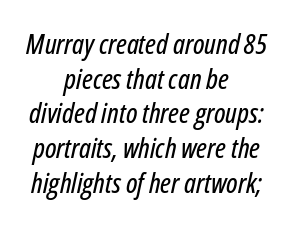
{"italic": "yes", "lean": "right", "slant_degrees": 12, "width": "condensed", "stroke_contrast": "low", "x_height": "medium", "monospaced": "no", "underline": "no", "align": "center", "line_spacing_ratio": 1.24, "letter_spacing": "normal", "letter_spacing_em": 0.0, "glyph_px": 28}
